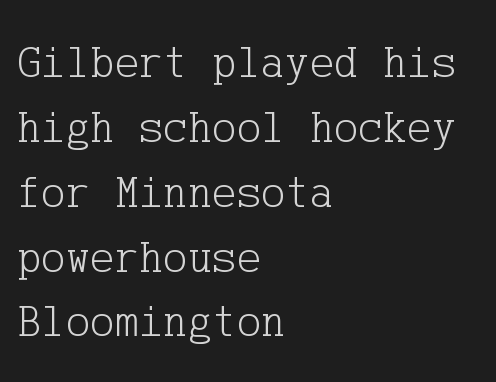
{"serif": "yes", "italic": "no", "bold": "no", "weight": "light", "width": "normal", "stroke_contrast": "low", "x_height": "medium", "underline": "no", "align": "left", "line_spacing": "normal", "line_spacing_ratio": 1.41, "letter_spacing": "normal", "letter_spacing_em": 0.0, "glyph_px": 46}
